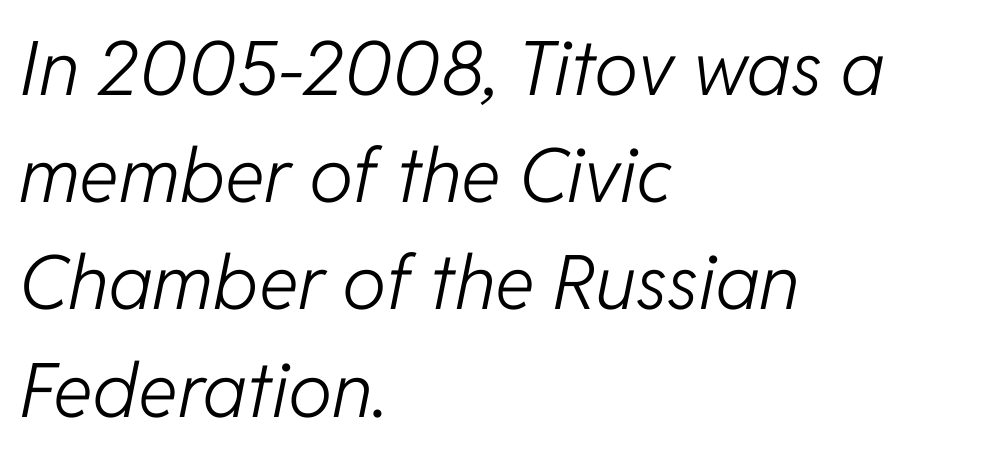
Q: Is the text bold? A: No.
Q: Is the text italic (slanted)? A: Yes, it leans right by about 11 degrees.
Q: Is the text underlined? A: No.
Q: How is the paragraph aligned? A: Left-aligned.
Q: Is the spacing between letters normal or unusually wide? A: Normal.
Q: Is the spacing between lines tight, normal or loose? A: Normal.
Q: Width (condensed, normal, or wide)? A: Normal.
Q: Stroke contrast? A: Low.
Q: x-height? A: Medium.
Q: Monospaced? A: No.
